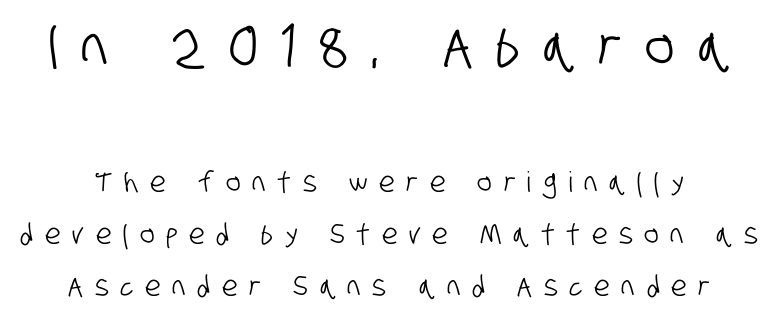
The passage shown is not underscored anywhere. Serif or sans? Sans — the stroke terminals are bare. Looks like regular typesetting: each glyph gets only the width it needs. Visually, the top section dominates because its glyphs are scaled up. The letterforms stand isolated, each surrounded by extra space.
